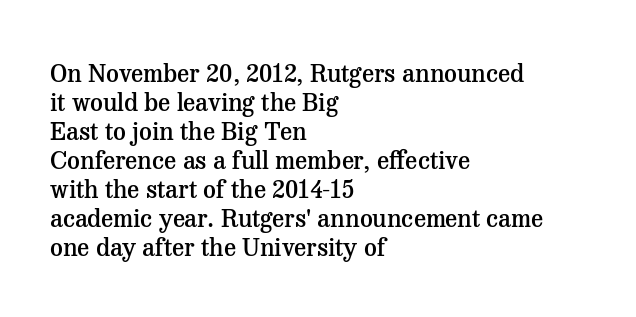
Students, note that the glyphs here touch the page at normal intervals. The rag falls on the right side of this text block. Decoration check: the copy has no underline. The letters stand upright; this is a roman face. Typographic density is moderately raised because the face is semibold.
